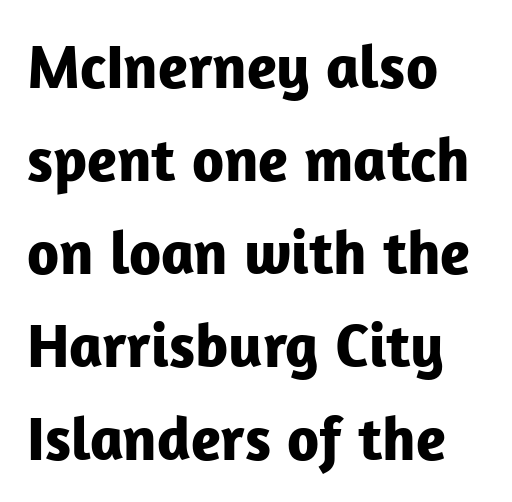
Q: Is the text bold? A: Yes.
Q: Is the text italic (slanted)? A: No, it is upright.
Q: Is the typeface a serif or a sans-serif typeface? A: Sans-serif.
Q: Is the text underlined? A: No.
Q: How is the paragraph aligned? A: Left-aligned.
Q: Is the spacing between letters normal or unusually wide? A: Normal.
Q: Is the spacing between lines tight, normal or loose? A: Normal.
Q: Width (condensed, normal, or wide)? A: Normal.
Q: Stroke contrast? A: Low.
Q: x-height? A: Medium.
Q: Monospaced? A: No.
